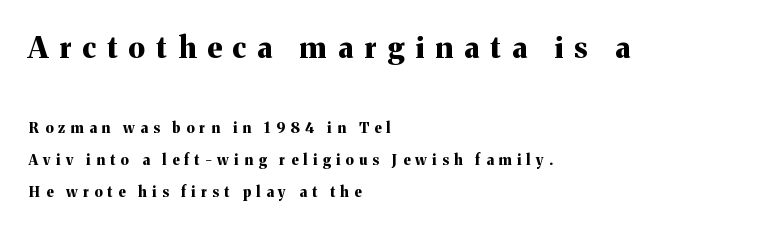
{"serif": "yes", "italic": "no", "bold": "yes", "weight": "bold", "width": "normal", "stroke_contrast": "medium", "x_height": "medium", "monospaced": "no", "underline": "no", "align": "left", "line_spacing": "loose", "line_spacing_ratio": 2.3, "letter_spacing": "wide", "letter_spacing_em": 0.39, "larger_block": "first", "size_ratio": 2.07, "glyph_px": 29}
